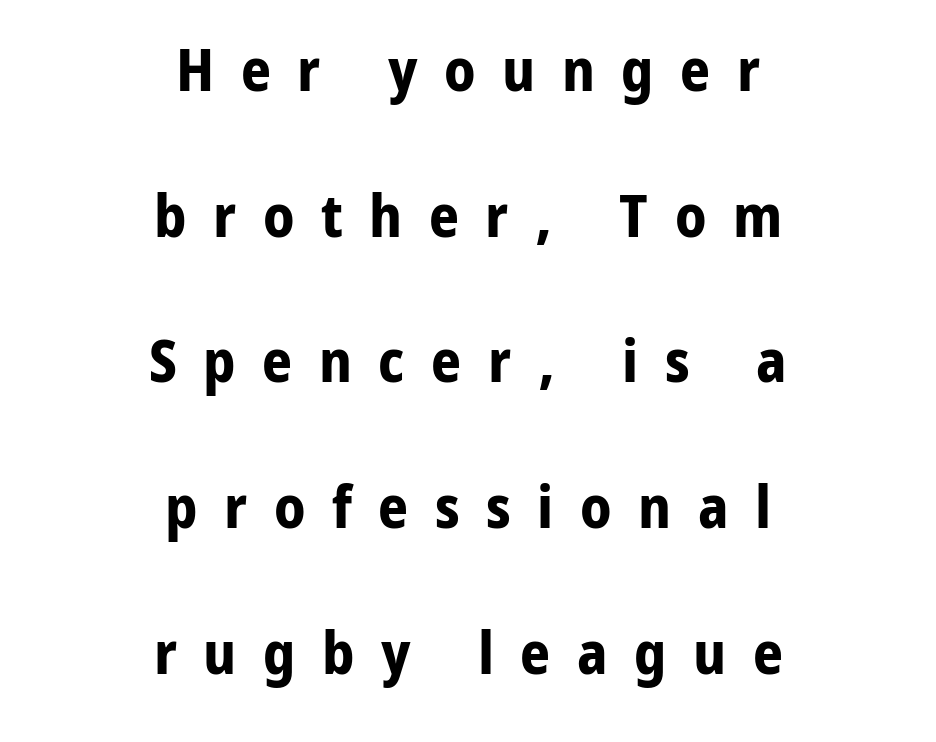
You could not count columns in this text — the font is proportionally spaced. The passage is arranged like a title page — every line centered. Does the lettering tilt? It doesn't — this is upright. You could fit nearly another row in the gap between these rows. Strong, thick strokes mark this as bold type. Type style note: lacks serifs.
